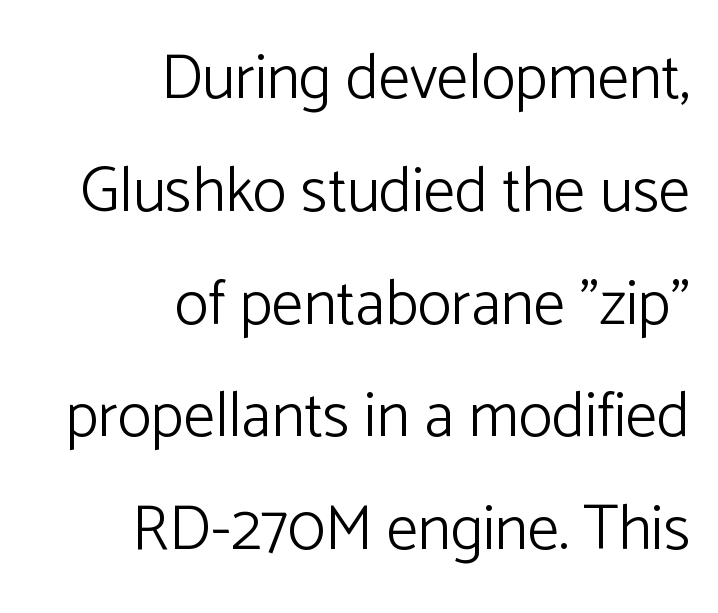
{"serif": "no", "italic": "no", "bold": "no", "weight": "light", "width": "normal", "stroke_contrast": "low", "x_height": "medium", "monospaced": "no", "underline": "no", "align": "right", "line_spacing_ratio": 1.79, "letter_spacing": "normal", "letter_spacing_em": 0.0, "glyph_px": 63}
